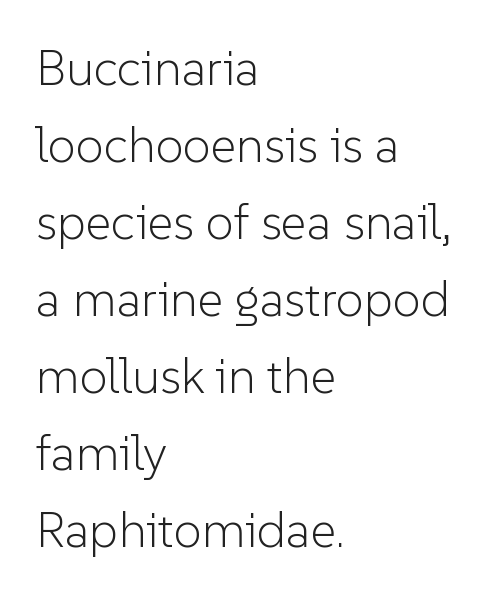
Regarding leading, the lines here are spaced in the standard way. A clean baseline with only descenders dipping below it. Characters remain perfectly vertical along every line. Compared with a typical body face, this is equally light or lighter still. The face used here is rendered with its standard letterfit. The passage shown is typed in a proportional face where columns would drift.
